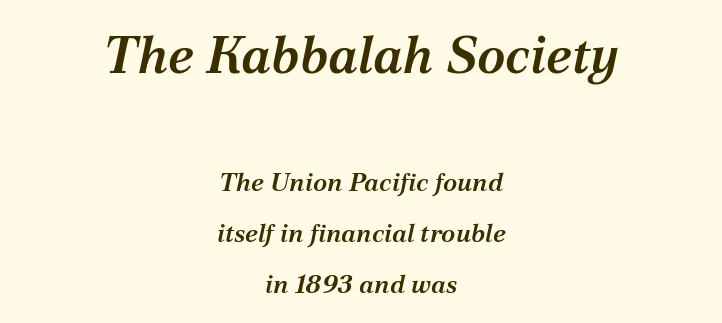
Q: Is the text bold? A: Semi-bold.
Q: Is the text italic (slanted)? A: Yes, it leans right by about 12 degrees.
Q: Is the typeface a serif or a sans-serif typeface? A: Serif.
Q: Is the text underlined? A: No.
Q: How is the paragraph aligned? A: Centered.
Q: Is the spacing between letters normal or unusually wide? A: Normal.
Q: Is the spacing between lines tight, normal or loose? A: Loose.
Q: Which block of text is set in a larger size, the first (top) or the second (bottom)? A: The first (top) one.
Q: Width (condensed, normal, or wide)? A: Normal.
Q: Stroke contrast? A: Medium.
Q: x-height? A: Medium.
Q: Monospaced? A: No.
